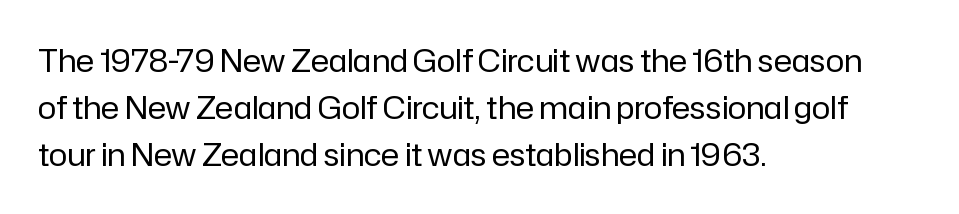
The image shows 31 px regular-weight sans-serif type, upright; set left-aligned, normal line spacing (1.51x), normal letter spacing, not underlined; low stroke contrast and a medium x-height.
